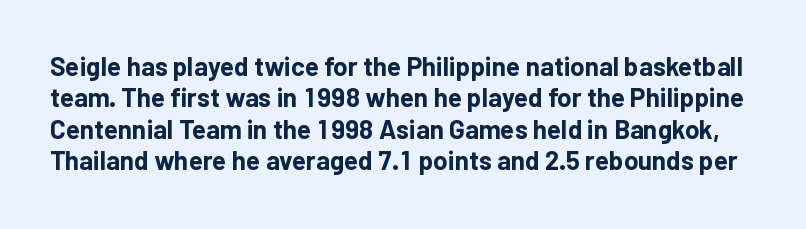
Underlining? Definitely not there. Italic: no, the glyphs are upright roman. Is the type bold? Yes — the strokes are clearly thick and heavy. You could call the tracking neutral — neither tight nor loose.
